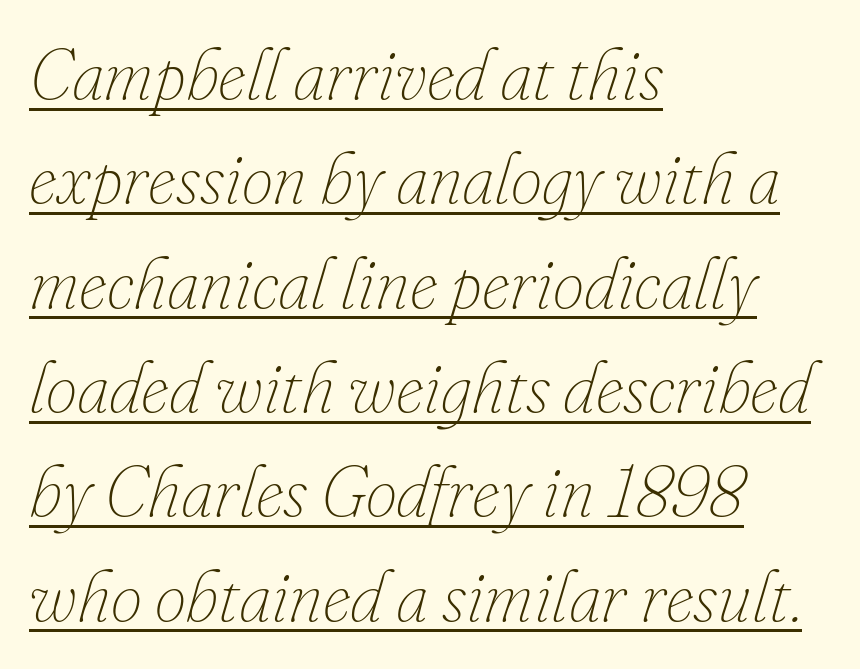
Think of a printed novel: that variable character pitch is what you see here. No heavy texture on the line: the type isn't bold. Between one letter and the next there's only the usual sliver of space. A continuous stroke trails under the words, as in a hyperlink.
